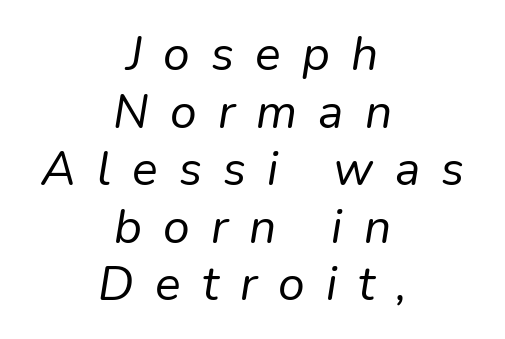
The image shows 48 px regular-weight type, italic (leaning right); set centered, line spacing 1.2x, unusually wide letter spacing (+0.44 em), not underlined; low stroke contrast and a medium x-height.
